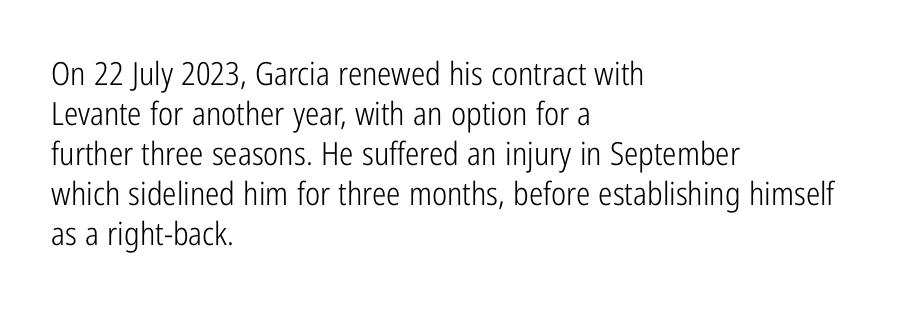
The image shows 32 px light, condensed sans-serif type, upright; set left-aligned, normal line spacing (1.25x), normal letter spacing, not underlined; low stroke contrast and a medium x-height.
